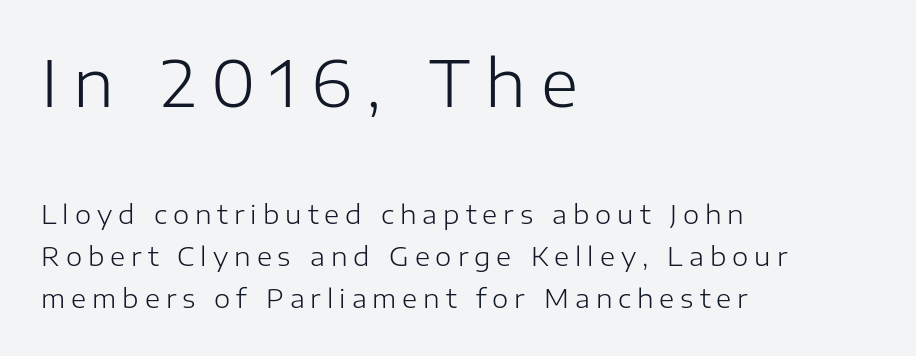
The image shows 64 px light sans-serif type, upright; set left-aligned, normal line spacing (1.63x), unusually wide letter spacing (+0.23 em), not underlined; the first (top) block is 2.46x larger; low stroke contrast and a medium x-height.
